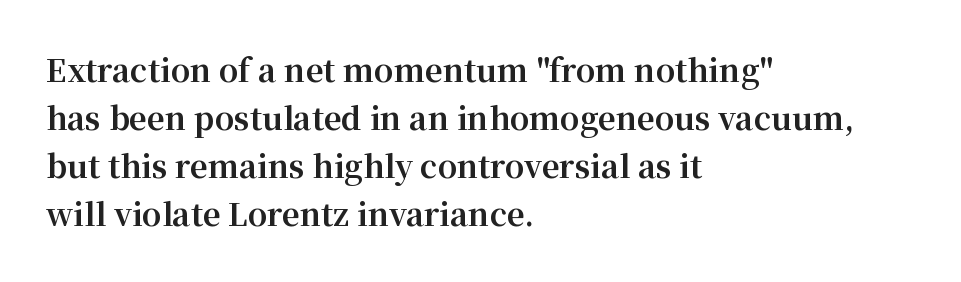
Q: Is the text bold? A: Yes.
Q: Is the text italic (slanted)? A: No, it is upright.
Q: Is the typeface a serif or a sans-serif typeface? A: Serif.
Q: Is the text underlined? A: No.
Q: How is the paragraph aligned? A: Left-aligned.
Q: Is the spacing between letters normal or unusually wide? A: Normal.
Q: Is the spacing between lines tight, normal or loose? A: Normal.
Q: Width (condensed, normal, or wide)? A: Normal.
Q: Stroke contrast? A: Medium.
Q: x-height? A: Medium.
Q: Monospaced? A: No.
